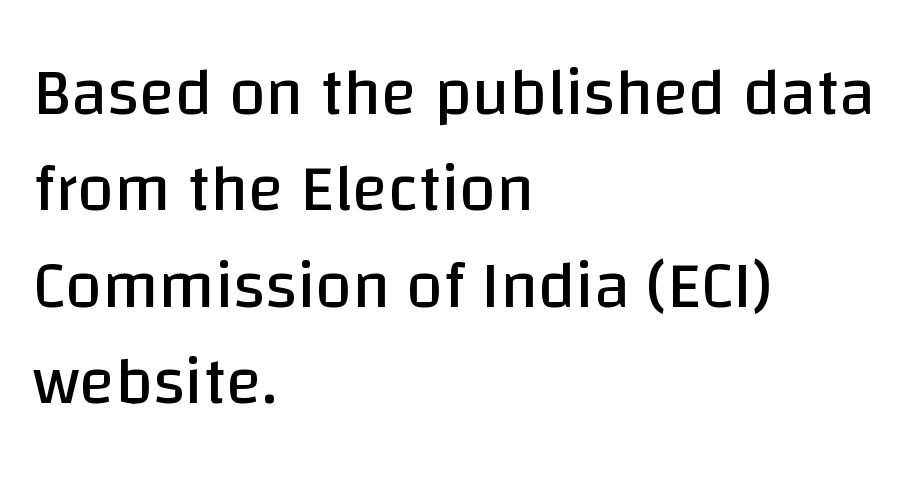
What's the leading like? Ordinary, nothing unusual. The horizontal fit of the characters is conventional and even. These lines are composed in type without serifs. Looks like regular typesetting: each glyph gets only the width it needs. Does the copy run flush right? No — it runs flush left.
